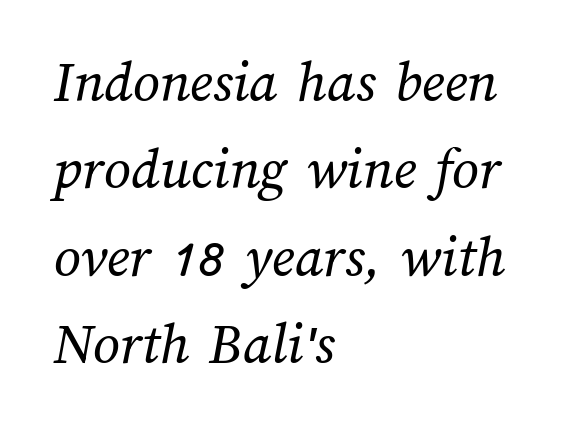
Weight: not bold — regular or lighter. Rule under the text: the space is simply empty. The lines are quadded left. The block of text has a typical density, with ordinary space between rows.
